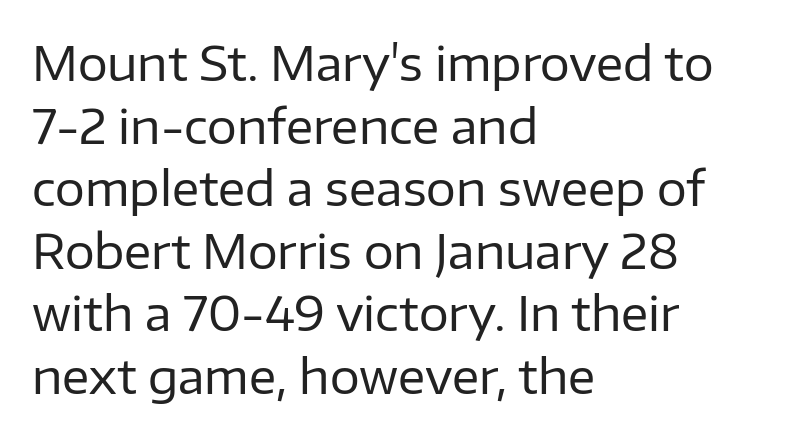
{"serif": "no", "italic": "no", "bold": "no", "weight": "regular", "width": "normal", "stroke_contrast": "low", "x_height": "medium", "monospaced": "no", "underline": "no", "align": "left", "line_spacing": "normal", "line_spacing_ratio": 1.33, "letter_spacing": "normal", "letter_spacing_em": 0.0, "glyph_px": 47}
